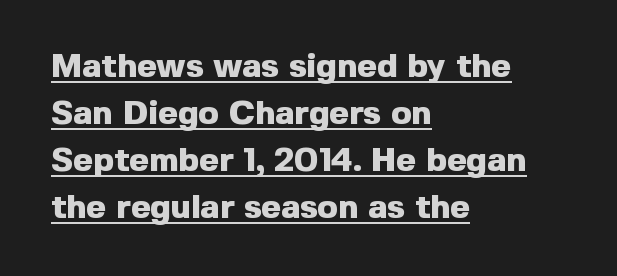
{"serif": "no", "italic": "no", "bold": "yes", "weight": "heavy", "width": "normal", "x_height": "medium", "monospaced": "no", "underline": "yes", "align": "left", "line_spacing": "normal", "line_spacing_ratio": 1.38, "letter_spacing": "normal", "letter_spacing_em": 0.0, "glyph_px": 34}
